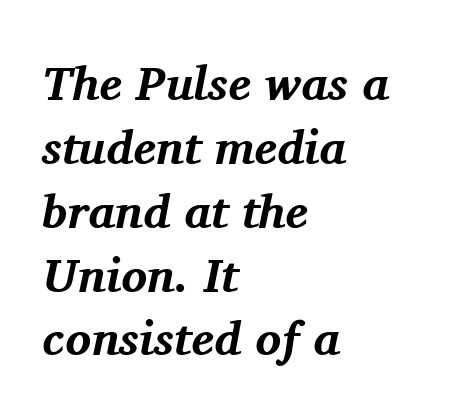
Q: Is the text bold? A: Yes.
Q: Is the text italic (slanted)? A: Yes, it leans right by about 11 degrees.
Q: Is the typeface a serif or a sans-serif typeface? A: Serif.
Q: Is the text underlined? A: No.
Q: How is the paragraph aligned? A: Left-aligned.
Q: Is the spacing between letters normal or unusually wide? A: Normal.
Q: Is the spacing between lines tight, normal or loose? A: Normal.
Q: Width (condensed, normal, or wide)? A: Normal.
Q: Stroke contrast? A: Medium.
Q: x-height? A: Medium.
Q: Monospaced? A: No.
